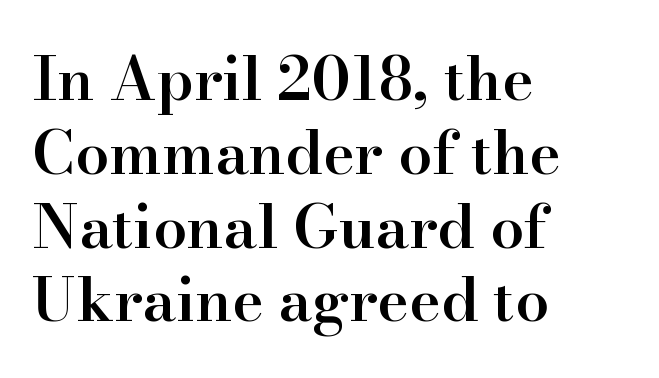
Q: Is the text bold? A: Semi-bold.
Q: Is the text italic (slanted)? A: No, it is upright.
Q: Is the typeface a serif or a sans-serif typeface? A: Serif.
Q: Is the text underlined? A: No.
Q: How is the paragraph aligned? A: Left-aligned.
Q: Is the spacing between letters normal or unusually wide? A: Normal.
Q: Width (condensed, normal, or wide)? A: Normal.
Q: Stroke contrast? A: High.
Q: x-height? A: Small.
Q: Monospaced? A: No.
